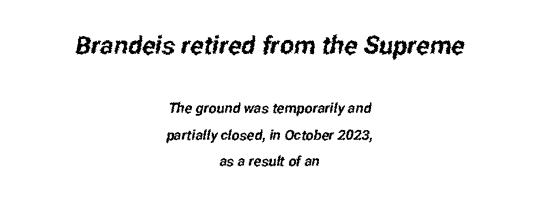
The image shows 25 px text type; set centered, line spacing 1.89x, normal letter spacing, not underlined; the first (top) block is 1.79x larger.
